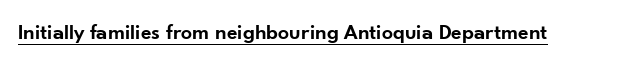
{"italic": "no", "bold": "semi", "underline": "yes", "letter_spacing": "normal", "letter_spacing_em": 0.0, "glyph_px": 22}
